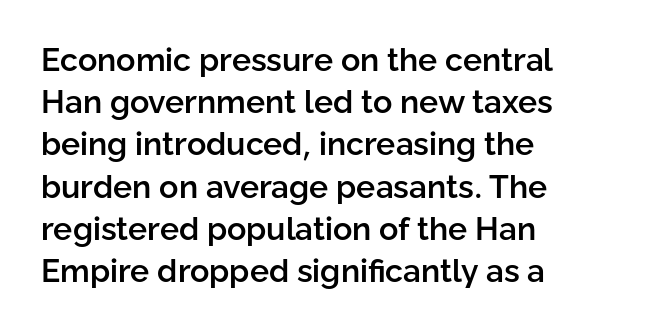
Q: Is the text bold? A: Semi-bold.
Q: Is the text italic (slanted)? A: No, it is upright.
Q: Is the typeface a serif or a sans-serif typeface? A: Sans-serif.
Q: Is the text underlined? A: No.
Q: How is the paragraph aligned? A: Left-aligned.
Q: Is the spacing between letters normal or unusually wide? A: Normal.
Q: Is the spacing between lines tight, normal or loose? A: Normal.
Q: Width (condensed, normal, or wide)? A: Normal.
Q: Stroke contrast? A: Low.
Q: x-height? A: Medium.
Q: Monospaced? A: No.
